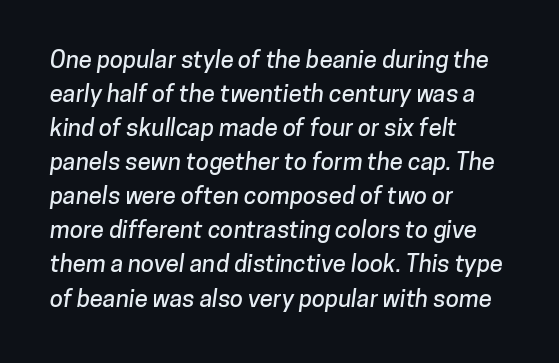
The image shows 24 px text type; set left-aligned, normal line spacing (1.42x), normal letter spacing, not underlined.
